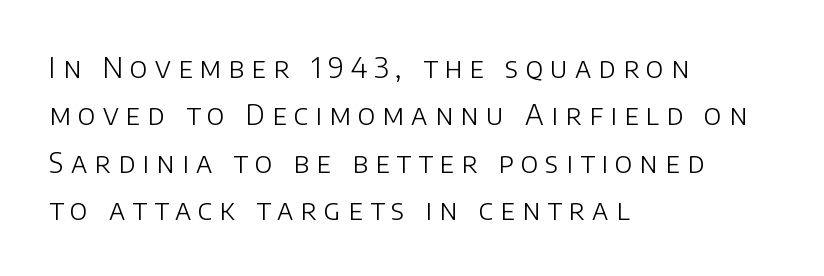
{"serif": "no", "italic": "no", "bold": "no", "weight": "light", "width": "normal", "stroke_contrast": "low", "x_height": "large", "monospaced": "no", "underline": "no", "align": "left", "line_spacing": "normal", "line_spacing_ratio": 1.69, "letter_spacing": "wide", "letter_spacing_em": 0.26, "glyph_px": 28}
